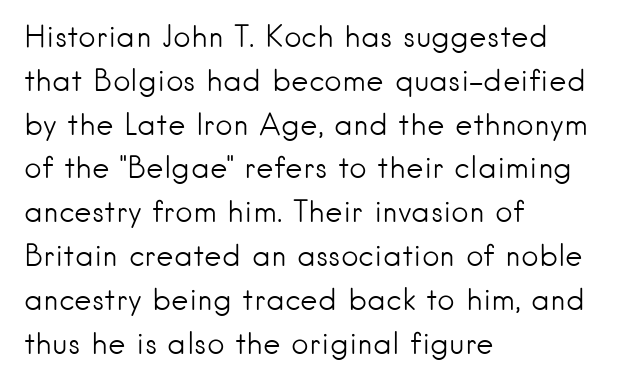
Students, note that the glyphs here touch the page at normal intervals. Descender tails drop into unmarked territory. Nope, not italic — everything's standing straight. Summary of vertical rhythm: regular, with standard interline spacing.
